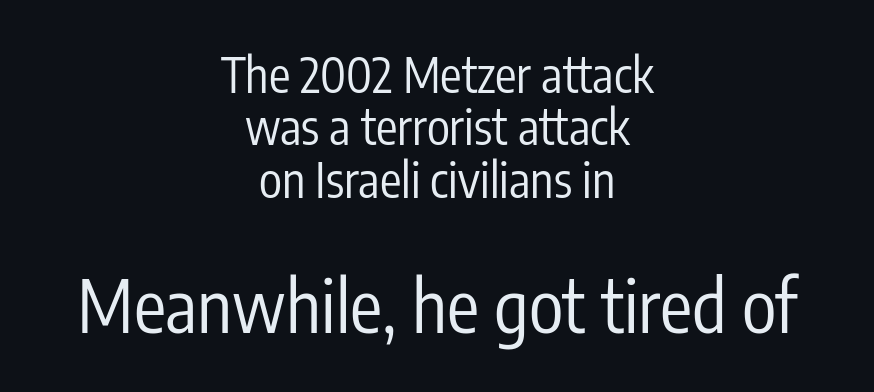
The image shows 72 px regular-weight, condensed sans-serif type, upright; set centered, tight line spacing (1.09x), normal letter spacing, not underlined; the second (bottom) block is 1.5x larger; low stroke contrast and a medium x-height.
